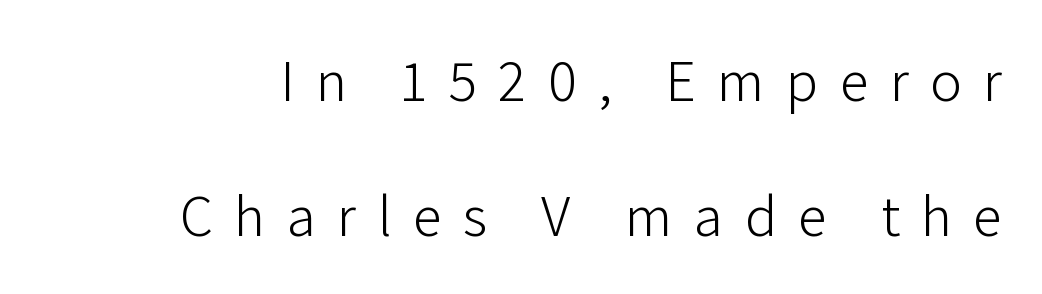
{"serif": "no", "italic": "no", "bold": "no", "weight": "light", "width": "normal", "stroke_contrast": "low", "x_height": "medium", "monospaced": "no", "underline": "no", "line_spacing": "loose", "line_spacing_ratio": 2.29, "letter_spacing": "wide", "letter_spacing_em": 0.36, "glyph_px": 59}
